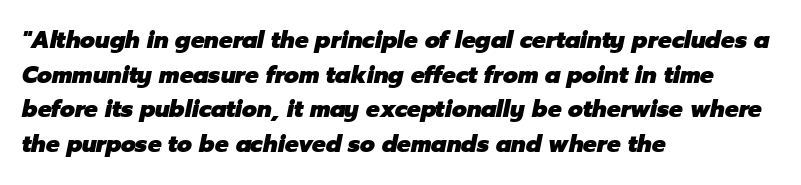
Q: Is the text bold? A: Yes.
Q: Is the text italic (slanted)? A: Yes, it leans right by about 12 degrees.
Q: Is the text underlined? A: No.
Q: How is the paragraph aligned? A: Left-aligned.
Q: Is the spacing between letters normal or unusually wide? A: Normal.
Q: Is the spacing between lines tight, normal or loose? A: Normal.
